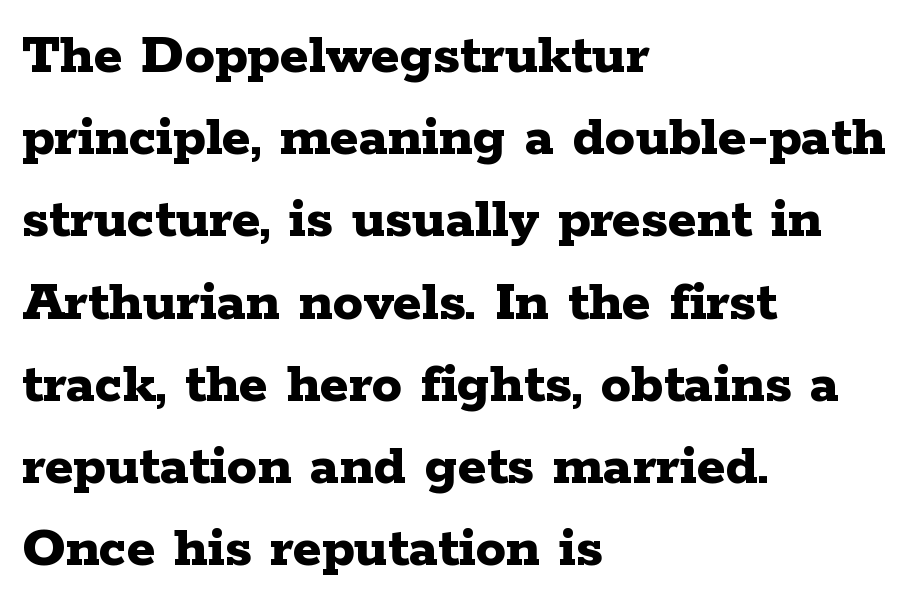
Classification — serif. Looks like regular typesetting: each glyph gets only the width it needs. Successive baselines arrive at the customary interval. Do the letters lean? They stand straight.
